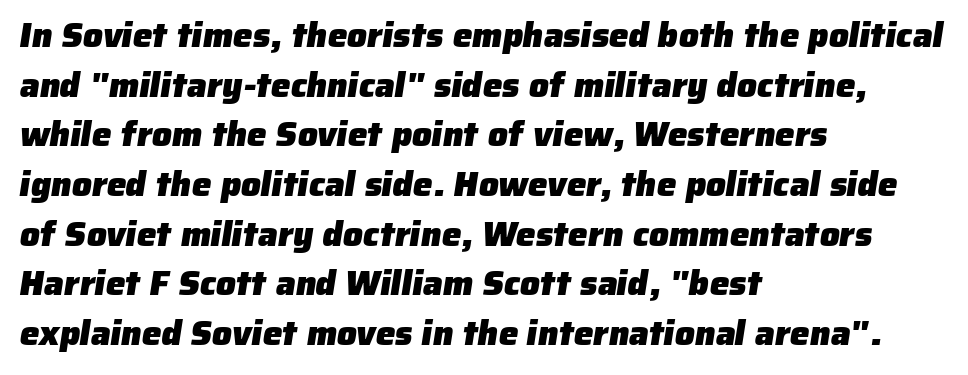
These lines are composed in type without serifs. There is no visible air inserted between adjacent glyphs. The vertical gap from one line to the next is medium. The zone under the glyphs is completely vacant. Where is the straight margin? On the left. Each glyph is drawn with heavy, bold strokes.
